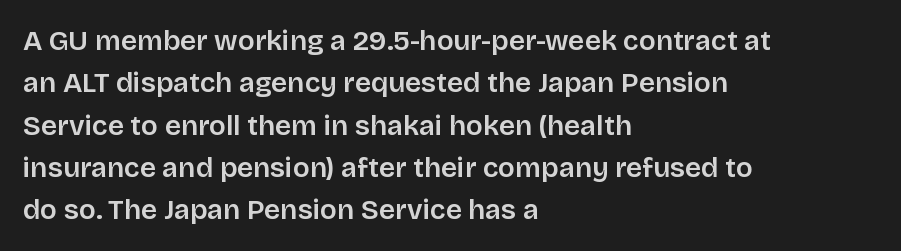
The image shows 28 px sans-serif type, upright; set left-aligned, normal line spacing (1.51x), normal letter spacing, not underlined; low stroke contrast and a large x-height.
